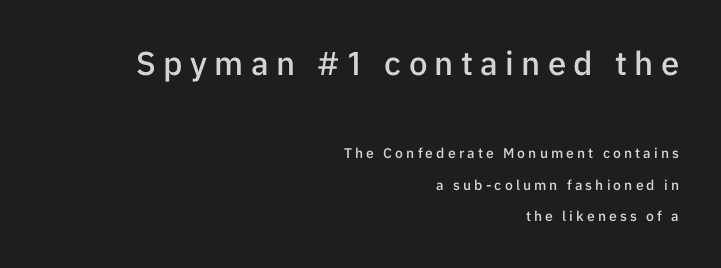
The image shows 33 px semibold sans-serif type, upright; set right-aligned, loose line spacing (2.28x), unusually wide letter spacing (+0.22 em), not underlined; the first (top) block is 2.36x larger; low stroke contrast and a medium x-height.
